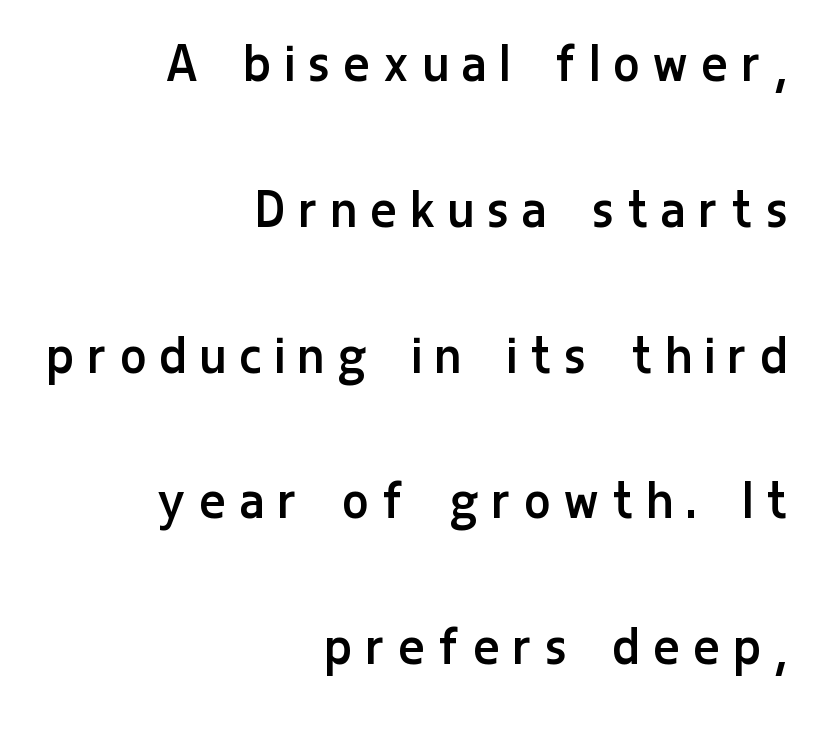
{"serif": "no", "italic": "no", "bold": "no", "weight": "regular", "width": "condensed", "stroke_contrast": "low", "x_height": "medium", "monospaced": "no", "underline": "no", "align": "right", "line_spacing": "loose", "line_spacing_ratio": 2.43, "letter_spacing": "wide", "letter_spacing_em": 0.26, "glyph_px": 60}
